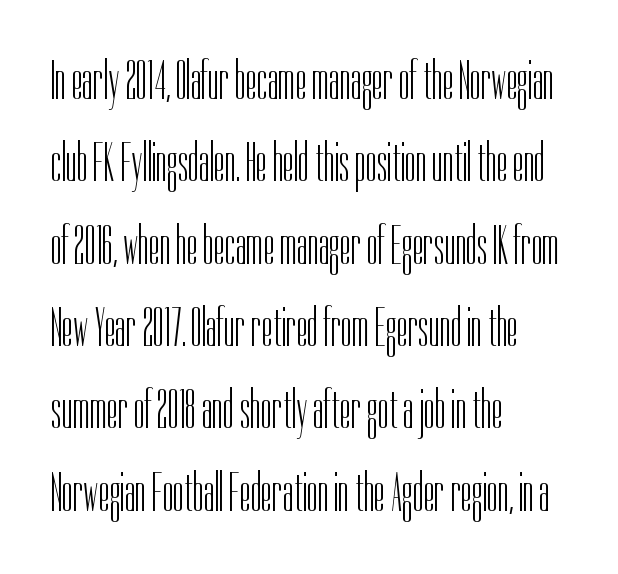
The letters carry no serifs — their stems end cleanly without finishing strokes. Underlining? Definitely not there. Vertical spacing — default. The face used here is rendered with its standard letterfit.
